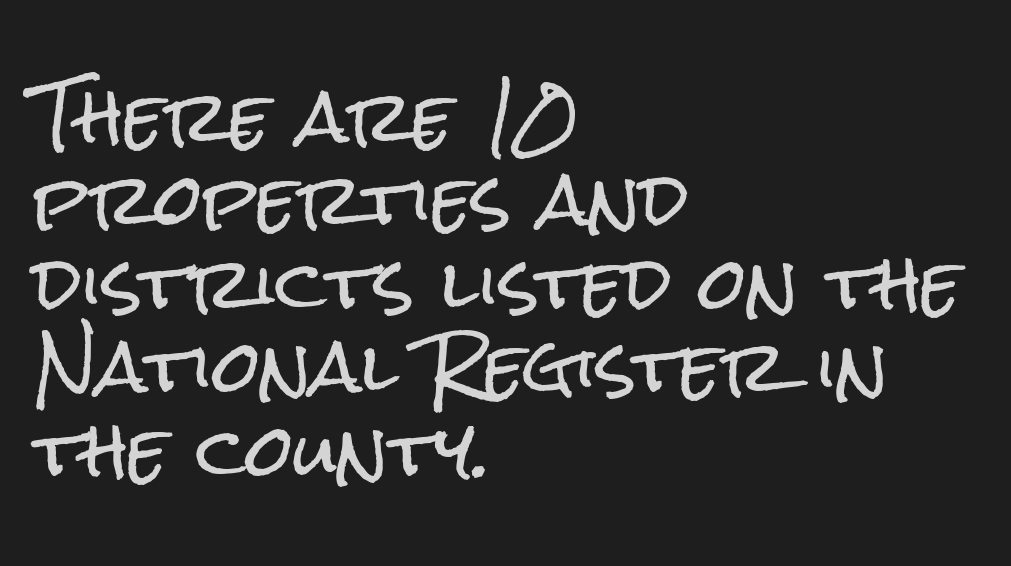
The image shows 69 px condensed sans-serif type, upright; set left-aligned, line spacing 1.21x, normal letter spacing, not underlined; low stroke contrast and a medium x-height.
